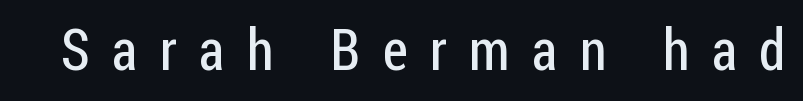
{"serif": "no", "italic": "no", "bold": "no", "weight": "regular", "width": "condensed", "stroke_contrast": "low", "x_height": "medium", "monospaced": "no", "underline": "no", "letter_spacing": "wide", "letter_spacing_em": 0.39, "glyph_px": 57}
